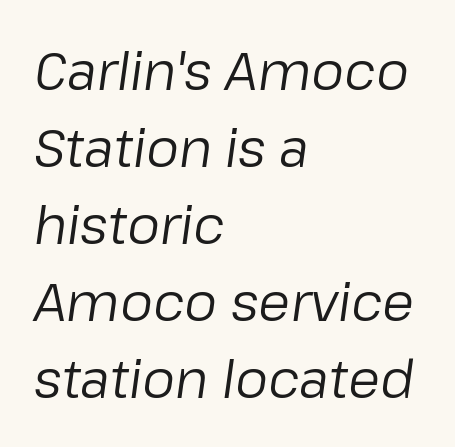
You could call the tracking neutral — neither tight nor loose. These lines sit exactly where default settings would place them. Any mark beneath the type? The region is blank. Here the designer chose a conventional face with non-uniform glyph widths.
